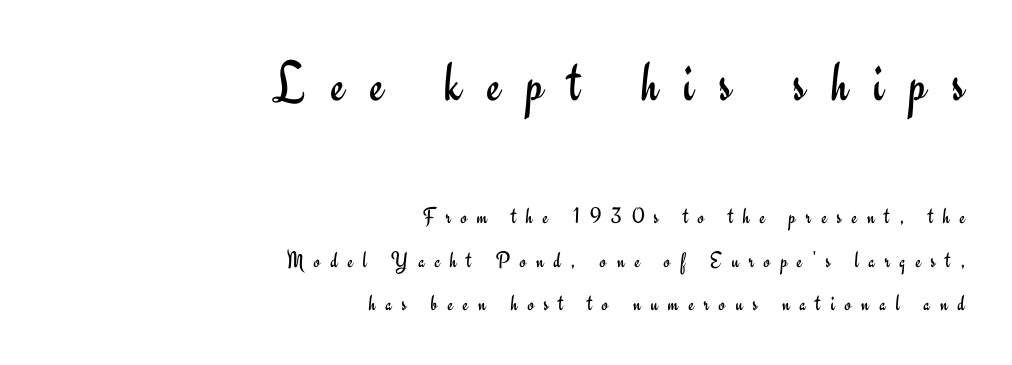
The passage is arranged like a letterhead date or caption credit — flush right. There is plenty of visible air inserted between adjacent glyphs. The passage shown is not underscored anywhere. The emphasis by scale lands on block number one, above. The characters are drawn with everyday or finer stroke widths.
